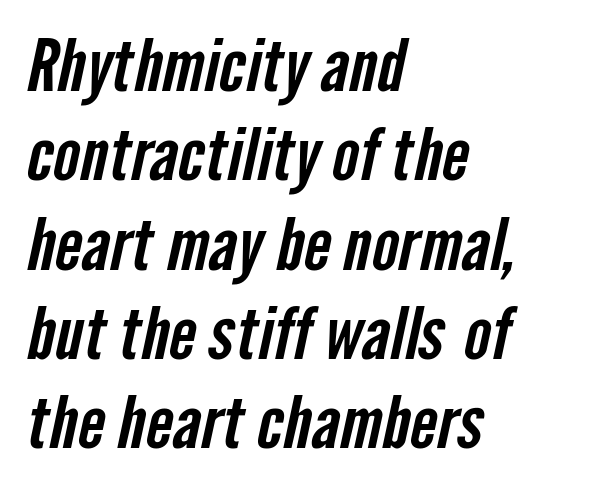
Each letter's strokes conclude bluntly, with no projecting serifs. Lines of text with bare space underneath. Each line starts at the same left margin while the right side varies. The type is set solid horizontally, with unmodified tracking. Spacing verdict: proportional, widths tailored to each character.
